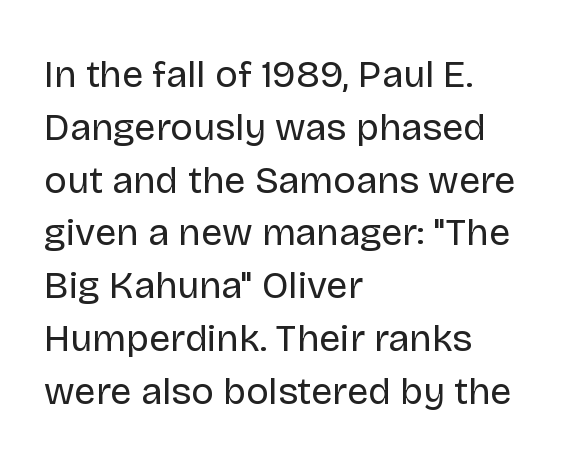
Honestly, the row spacing looks completely unremarkable. Serifs: no, the terminals of the letterforms are clean. This rendering uses left alignment, leaving the right contour irregular. The letterforms sit shoulder to shoulder at normal distance.
